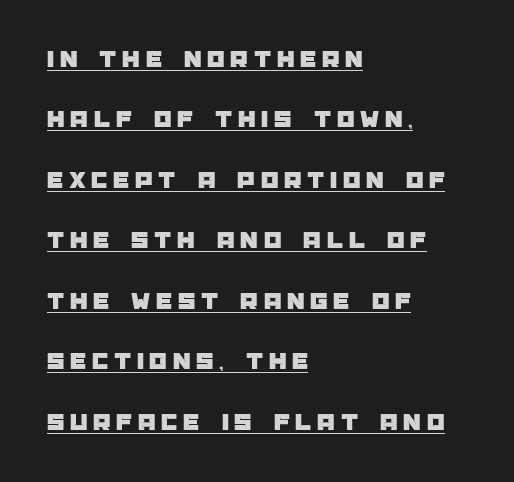
{"italic": "no", "underline": "yes", "align": "left", "line_spacing": "loose", "line_spacing_ratio": 2.42, "letter_spacing": "wide", "letter_spacing_em": 0.23, "glyph_px": 25}
